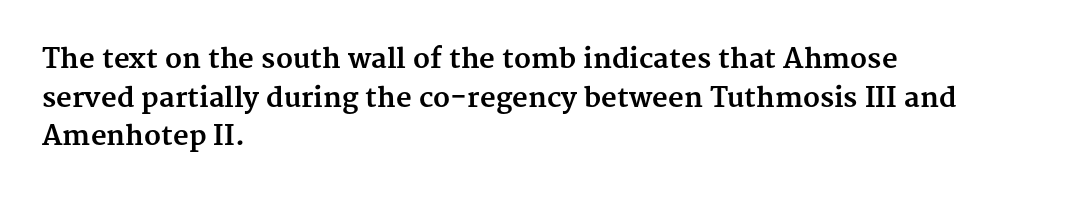
The image shows 27 px bold type, upright; set left-aligned, normal line spacing (1.43x), normal letter spacing, not underlined.
